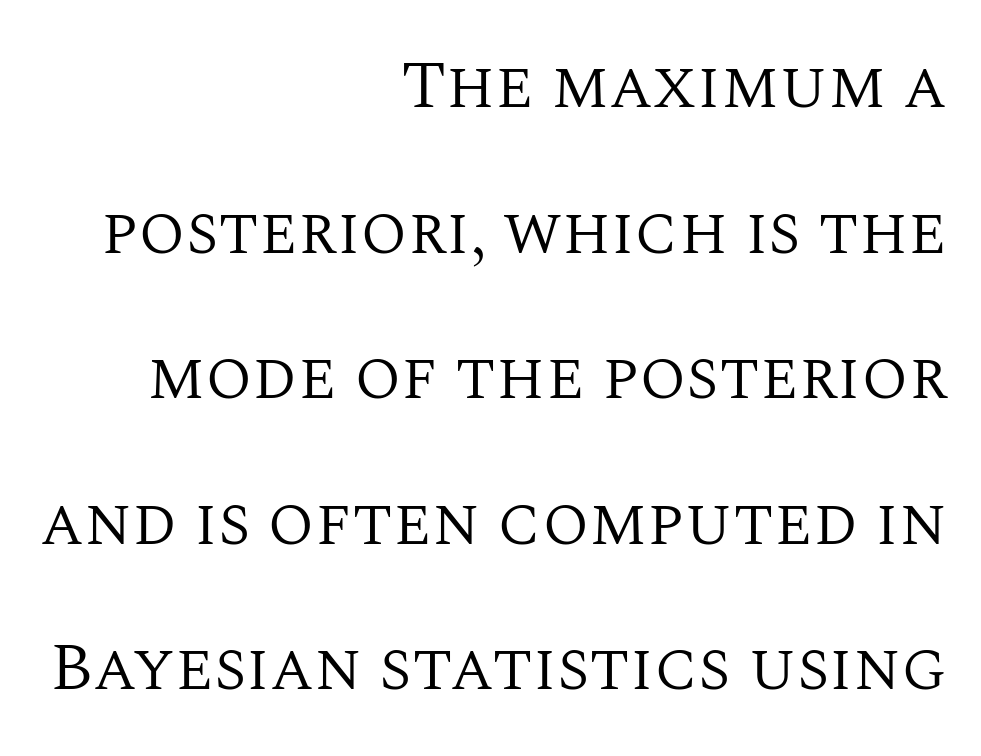
Q: Is the text bold? A: No.
Q: Is the text italic (slanted)? A: No, it is upright.
Q: Is the typeface a serif or a sans-serif typeface? A: Serif.
Q: Is the text underlined? A: No.
Q: How is the paragraph aligned? A: Right-aligned.
Q: Is the spacing between letters normal or unusually wide? A: Normal.
Q: Is the spacing between lines tight, normal or loose? A: Loose.
Q: Width (condensed, normal, or wide)? A: Normal.
Q: Stroke contrast? A: Medium.
Q: x-height? A: Large.
Q: Monospaced? A: No.
